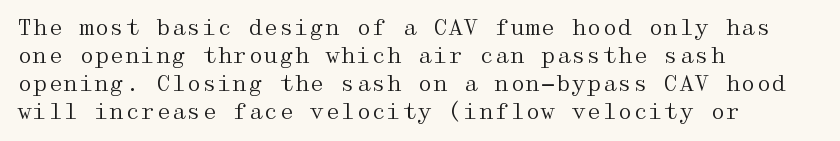
Q: Is the text bold? A: No.
Q: Is the text italic (slanted)? A: No, it is upright.
Q: Is the text underlined? A: No.
Q: How is the paragraph aligned? A: Left-aligned.
Q: Is the spacing between letters normal or unusually wide? A: Normal.
Q: Is the spacing between lines tight, normal or loose? A: Normal.
